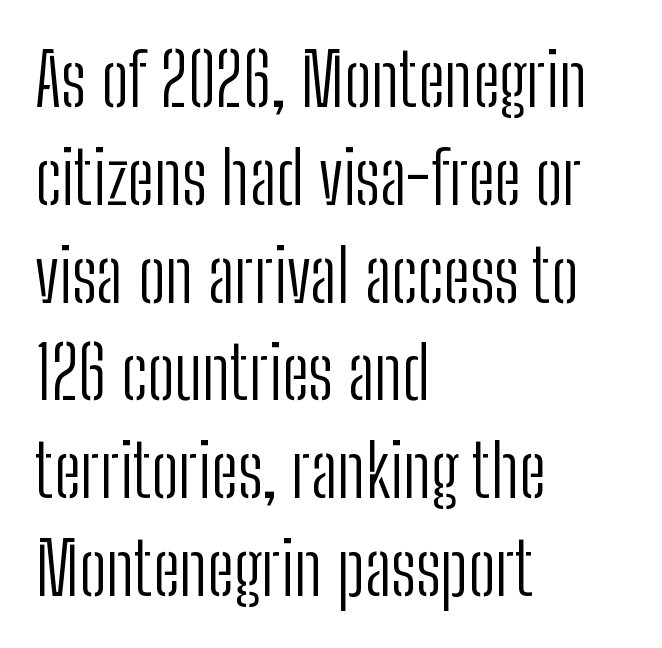
Q: Is the text bold? A: No.
Q: Is the text italic (slanted)? A: No, it is upright.
Q: Is the typeface a serif or a sans-serif typeface? A: Sans-serif.
Q: Is the text underlined? A: No.
Q: How is the paragraph aligned? A: Left-aligned.
Q: Is the spacing between letters normal or unusually wide? A: Normal.
Q: Is the spacing between lines tight, normal or loose? A: Normal.
Q: Width (condensed, normal, or wide)? A: Condensed.
Q: Stroke contrast? A: Low.
Q: x-height? A: Medium.
Q: Monospaced? A: No.
